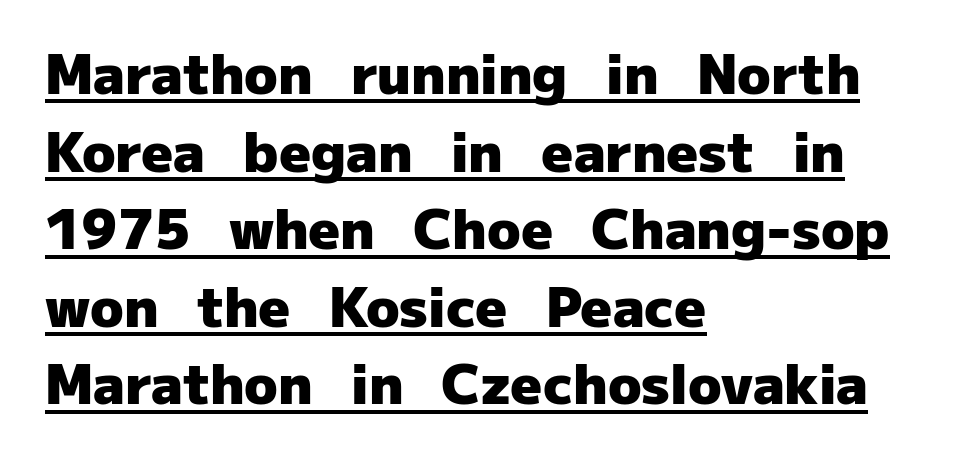
{"serif": "no", "italic": "no", "bold": "yes", "weight": "heavy", "width": "normal", "stroke_contrast": "low", "x_height": "medium", "monospaced": "no", "underline": "yes", "align": "left", "line_spacing": "normal", "line_spacing_ratio": 1.41, "letter_spacing": "normal", "letter_spacing_em": 0.0, "glyph_px": 55}
